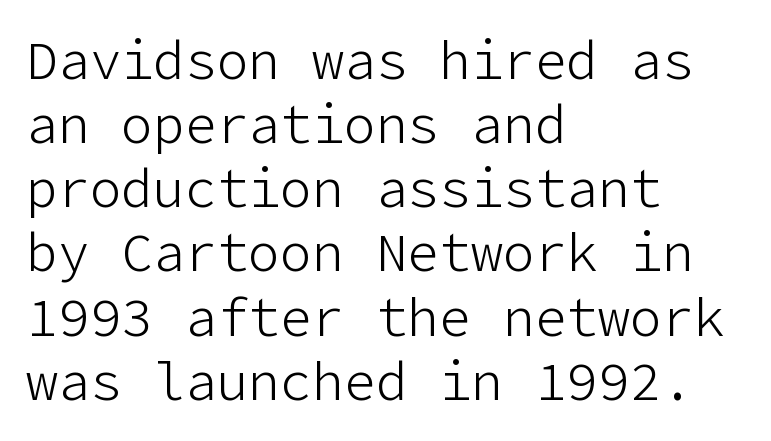
Nobody touched the tracking dial on this one. The string is rendered with underlining switched off. Caption: face not bold, strokes unweighted. Check where the strokes stop: nothing finishes them off — pure sans. Characters remain perfectly vertical along every line. Caption: multi-line text, flush left, ragged right.
